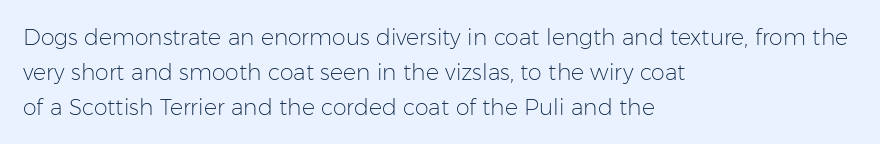
The image shows 22 px text type, upright; set left-aligned, normal line spacing (1.59x), normal letter spacing, not underlined.
